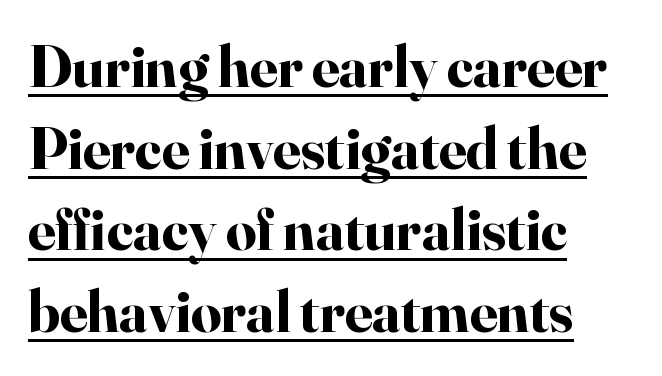
{"serif": "yes", "italic": "no", "bold": "yes", "weight": "bold", "width": "normal", "stroke_contrast": "high", "x_height": "small", "monospaced": "no", "underline": "yes", "align": "left", "line_spacing": "normal", "line_spacing_ratio": 1.36, "letter_spacing": "normal", "letter_spacing_em": 0.0, "glyph_px": 60}
